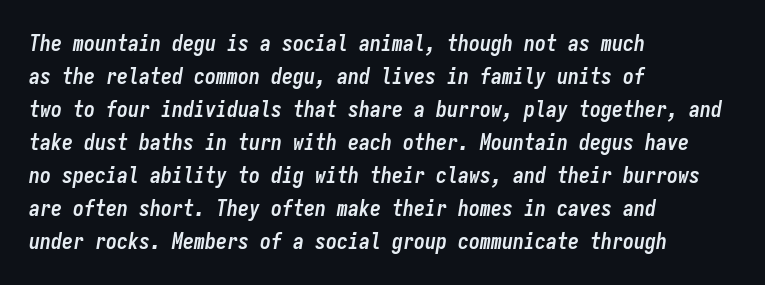
{"italic": "yes", "lean": "right", "slant_degrees": 9, "bold": "yes", "underline": "no", "align": "left", "line_spacing": "normal", "line_spacing_ratio": 1.5, "letter_spacing": "normal", "letter_spacing_em": 0.0, "glyph_px": 22}
